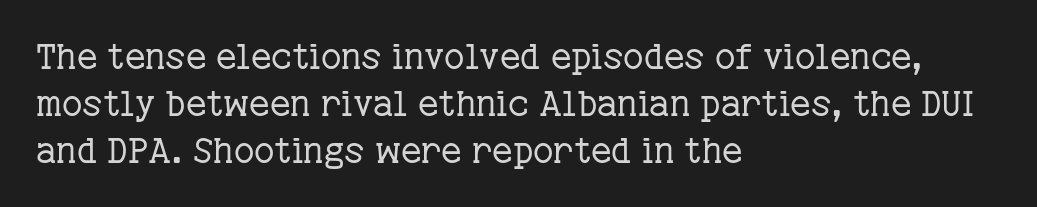
A clean baseline with only descenders dipping below it. Each letter keeps its own natural width here, so spacing adapts to shape. When letters stand straight like this, we call the style roman or upright. What kind of face is this? One with serifs.
